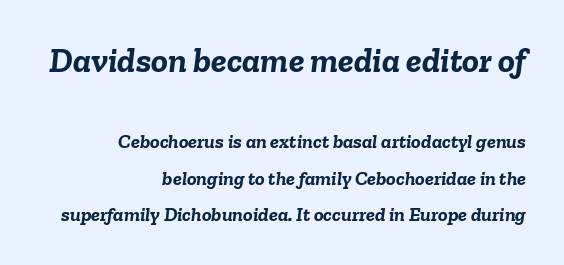
Q: Is the text bold? A: Yes.
Q: Is the text italic (slanted)? A: Yes, it leans right by about 6 degrees.
Q: Is the text underlined? A: No.
Q: How is the paragraph aligned? A: Right-aligned.
Q: Is the spacing between letters normal or unusually wide? A: Normal.
Q: Which block of text is set in a larger size, the first (top) or the second (bottom)? A: The first (top) one.
Q: Width (condensed, normal, or wide)? A: Normal.
Q: Stroke contrast? A: Low.
Q: x-height? A: Medium.
Q: Monospaced? A: No.
